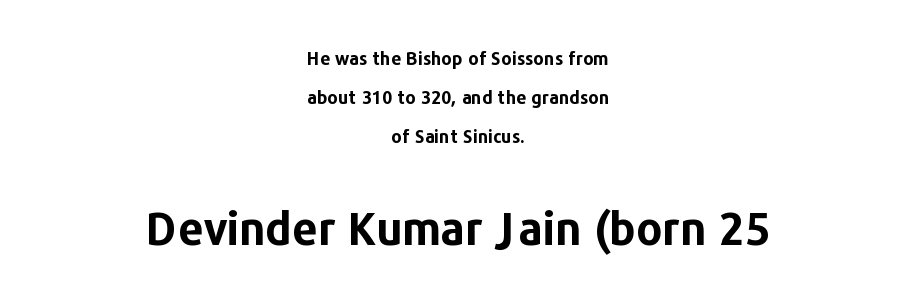
The lower block of text is set noticeably larger than the block above it. The typesetting leans heavy: a genuine bold. This is roman type, the default non-slanted kind. The space between consecutive lines is lavish. The lines are quadded center.
